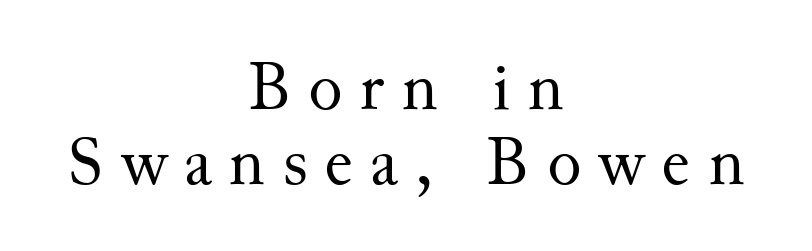
Q: Is the text bold? A: No.
Q: Is the text italic (slanted)? A: No, it is upright.
Q: Is the typeface a serif or a sans-serif typeface? A: Serif.
Q: Is the text underlined? A: No.
Q: How is the paragraph aligned? A: Centered.
Q: Is the spacing between letters normal or unusually wide? A: Unusually wide.
Q: Is the spacing between lines tight, normal or loose? A: Tight.
Q: Width (condensed, normal, or wide)? A: Normal.
Q: Stroke contrast? A: Medium.
Q: x-height? A: Small.
Q: Monospaced? A: No.
